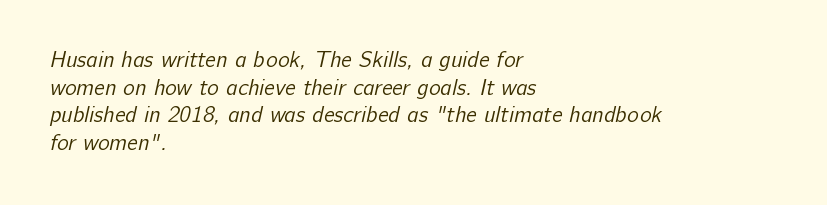
{"bold": "no", "underline": "no", "align": "left", "line_spacing": "normal", "line_spacing_ratio": 1.26, "letter_spacing": "normal", "letter_spacing_em": 0.0, "glyph_px": 22}
